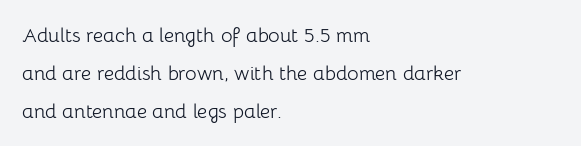
Glance below the letters and you will spot only blank space. Notice how the passage keeps a crisp vertical edge on the left only. Is there any slant? The stems are plumb. This sample uses plain, unmodified letter spacing. The letterforms sit at book weight or below.
